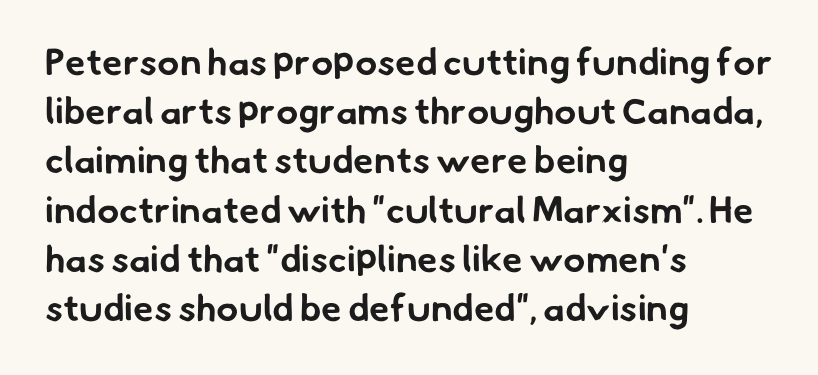
{"serif": "no", "bold": "yes", "weight": "bold", "width": "normal", "stroke_contrast": "low", "x_height": "small", "monospaced": "no", "underline": "no", "align": "left", "line_spacing": "normal", "line_spacing_ratio": 1.33, "letter_spacing": "normal", "letter_spacing_em": 0.0, "glyph_px": 37}
